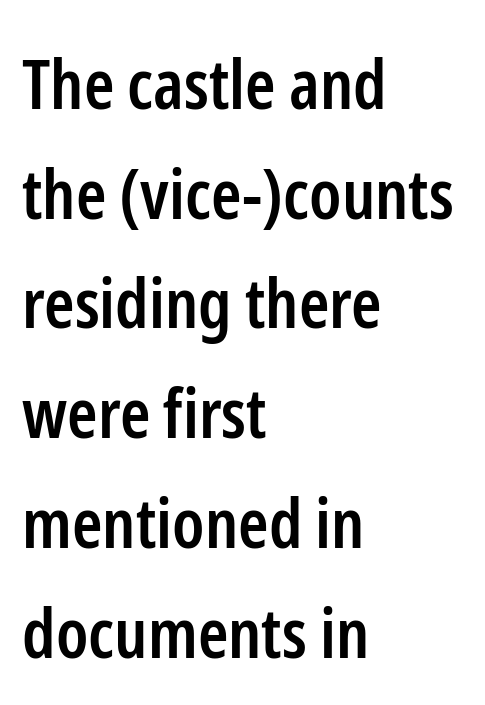
Bold? Not quite — semibold, heavier than regular but stopping short. Proportional: the letters do not fall into vertical columns. Does extra space separate the letters? No, they use regular spacing. The area under the type is left untouched. A roman cut, with each character standing at attention. Horizontal bands of white between lines are of average thickness.
